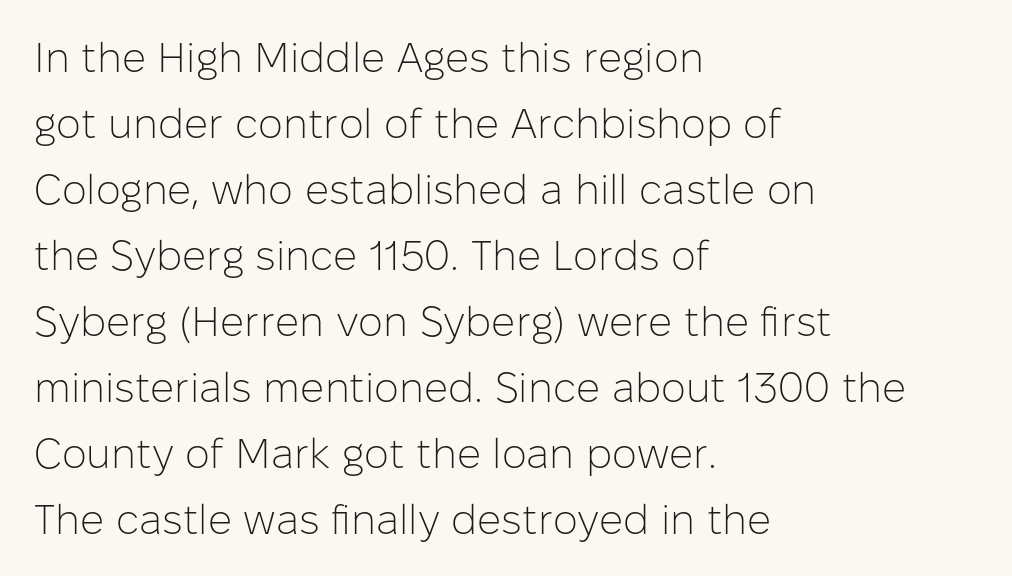
Q: Is the text bold? A: No.
Q: Is the text italic (slanted)? A: No, it is upright.
Q: Is the typeface a serif or a sans-serif typeface? A: Sans-serif.
Q: Is the text underlined? A: No.
Q: How is the paragraph aligned? A: Left-aligned.
Q: Is the spacing between letters normal or unusually wide? A: Normal.
Q: Is the spacing between lines tight, normal or loose? A: Normal.
Q: Width (condensed, normal, or wide)? A: Normal.
Q: Stroke contrast? A: Low.
Q: x-height? A: Medium.
Q: Monospaced? A: No.
